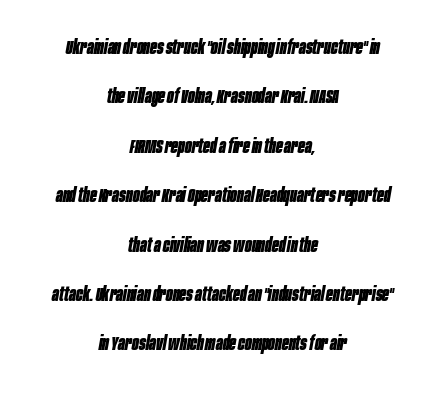
The image shows 20 px bold type, italic (leaning right); set centered, loose line spacing (2.47x), normal letter spacing, not underlined.
